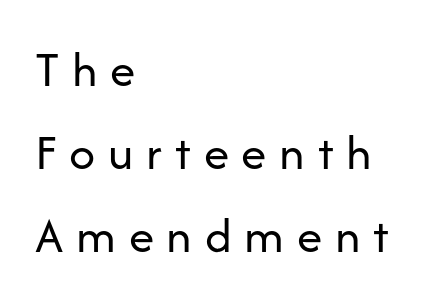
Q: Is the text bold? A: No.
Q: Is the text italic (slanted)? A: No, it is upright.
Q: Is the typeface a serif or a sans-serif typeface? A: Sans-serif.
Q: Is the text underlined? A: No.
Q: How is the paragraph aligned? A: Left-aligned.
Q: Is the spacing between letters normal or unusually wide? A: Unusually wide.
Q: Is the spacing between lines tight, normal or loose? A: Normal.
Q: Width (condensed, normal, or wide)? A: Normal.
Q: Stroke contrast? A: Low.
Q: x-height? A: Medium.
Q: Monospaced? A: No.
